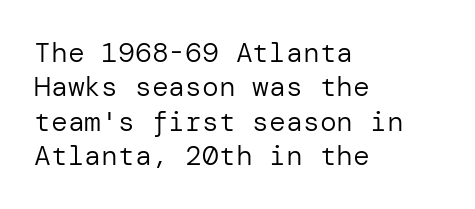
{"serif": "no", "italic": "no", "bold": "no", "weight": "regular", "width": "normal", "stroke_contrast": "low", "x_height": "medium", "underline": "no", "align": "left", "line_spacing_ratio": 1.23, "letter_spacing": "normal", "letter_spacing_em": 0.0, "glyph_px": 28}
